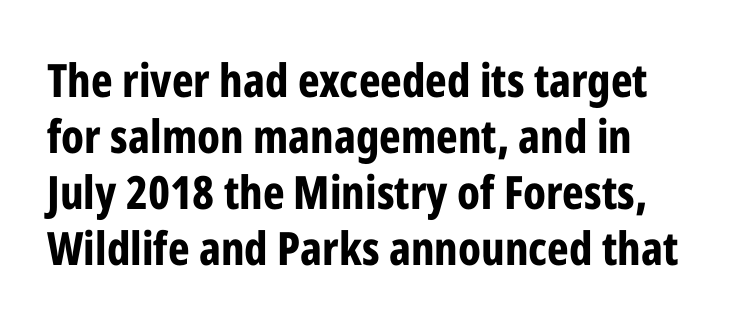
Standard letterfit; no display-style spreading of the glyphs. This rendering uses left alignment, leaving the right contour irregular. Is this a sans? Yes — the strokes have no serifs. Any mark beneath the type? The region is blank. Is this a fixed-width face? No — the glyphs have proportional, varying widths.
